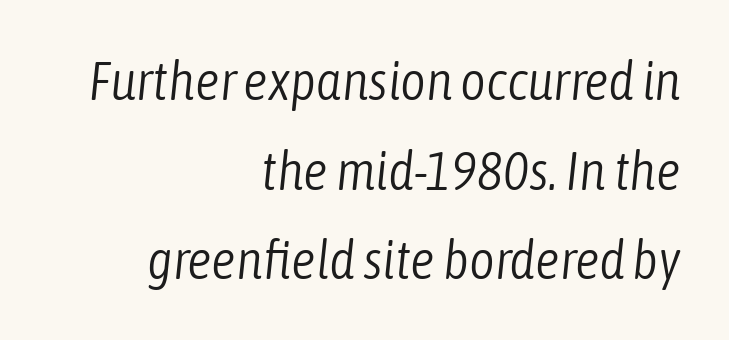
The image shows 55 px light, condensed type, italic (leaning right); set right-aligned, normal line spacing (1.63x), normal letter spacing, not underlined; low stroke contrast and a medium x-height.
